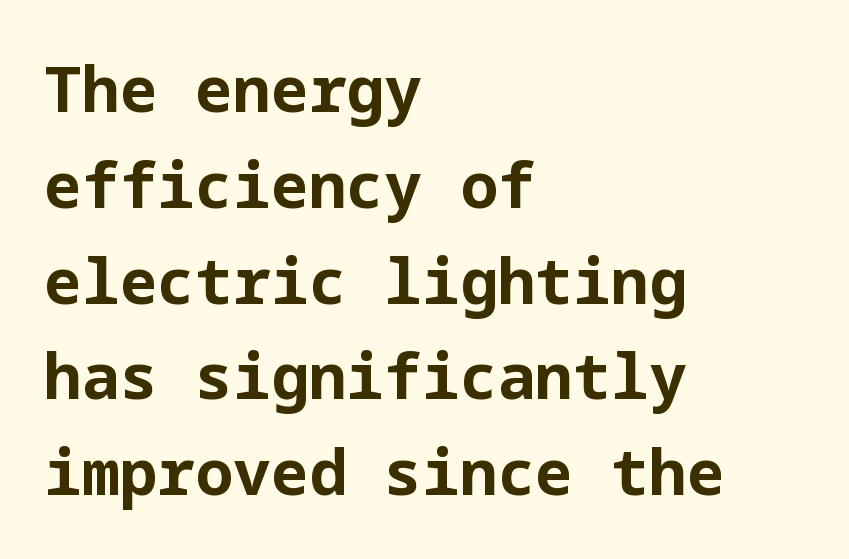
{"serif": "no", "italic": "no", "bold": "yes", "weight": "bold", "width": "normal", "stroke_contrast": "low", "x_height": "medium", "underline": "no", "align": "left", "line_spacing": "normal", "line_spacing_ratio": 1.52, "letter_spacing": "normal", "letter_spacing_em": 0.0, "glyph_px": 63}
